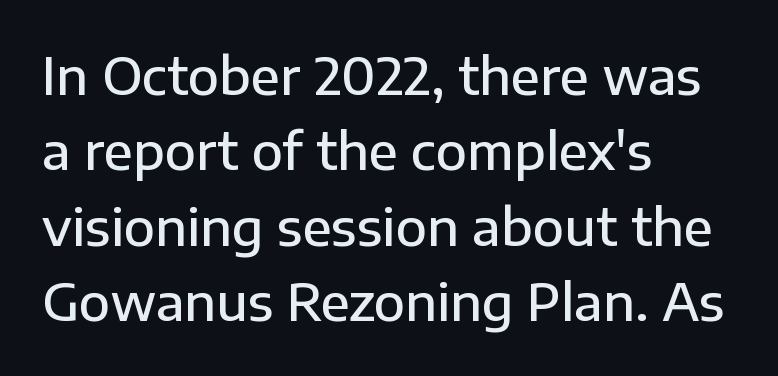
{"serif": "no", "italic": "no", "bold": "semi", "weight": "semibold", "width": "normal", "stroke_contrast": "low", "x_height": "medium", "monospaced": "no", "underline": "no", "align": "left", "line_spacing": "normal", "line_spacing_ratio": 1.48, "letter_spacing": "normal", "letter_spacing_em": 0.0, "glyph_px": 51}
